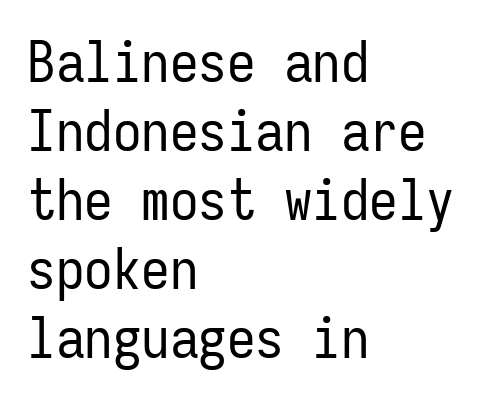
{"serif": "no", "italic": "no", "bold": "no", "weight": "regular", "width": "condensed", "stroke_contrast": "low", "x_height": "medium", "monospaced": "yes", "underline": "no", "align": "left", "line_spacing_ratio": 1.21, "letter_spacing": "normal", "letter_spacing_em": 0.0, "glyph_px": 57}
